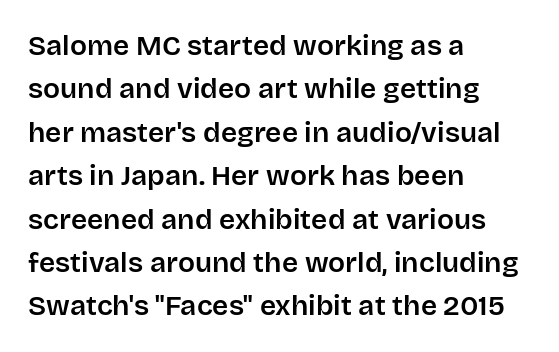
Q: Is the text italic (slanted)? A: No, it is upright.
Q: Is the typeface a serif or a sans-serif typeface? A: Sans-serif.
Q: Is the text underlined? A: No.
Q: How is the paragraph aligned? A: Left-aligned.
Q: Is the spacing between letters normal or unusually wide? A: Normal.
Q: Is the spacing between lines tight, normal or loose? A: Normal.
Q: Width (condensed, normal, or wide)? A: Normal.
Q: Stroke contrast? A: Low.
Q: x-height? A: Large.
Q: Monospaced? A: No.
